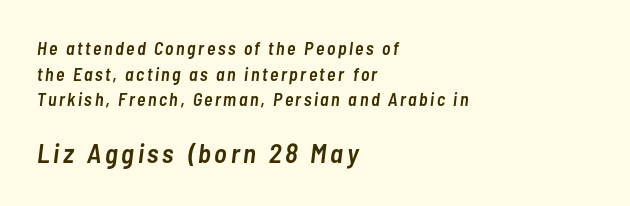
{"italic": "yes", "lean": "right", "slant_degrees": 7, "bold": "semi", "underline": "no", "align": "left", "line_spacing": "normal", "line_spacing_ratio": 1.43, "larger_block": "second", "size_ratio": 1.5, "glyph_px": 27}
